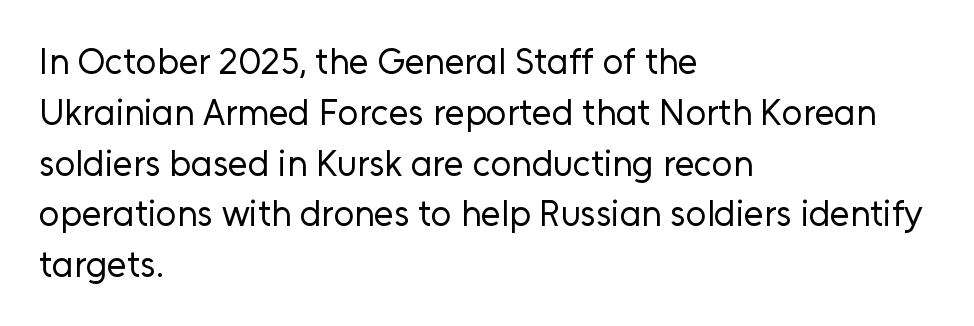
Weight: in the light-to-regular range. Posture: vertical. Each letter's strokes conclude bluntly, with no projecting serifs. Words appear dense and cohesive because spacing is normal.
